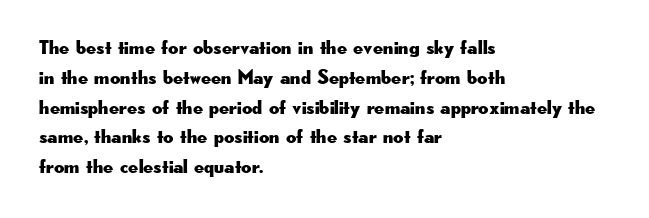
{"italic": "no", "underline": "no", "align": "left", "line_spacing": "normal", "line_spacing_ratio": 1.49, "letter_spacing": "normal", "letter_spacing_em": 0.0, "glyph_px": 20}
